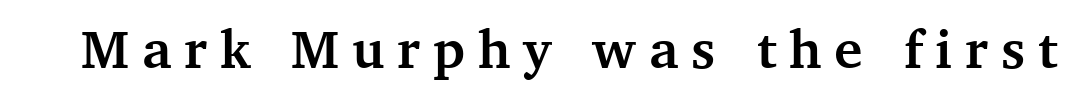
The letters stand straight up with perfectly vertical stems. The face used here is seriffed, in the tradition of book romans. The letters are bold, with thick, heavy strokes. Each row of text sits above clean, open space. These lines are rendered in a variable-pitch font. Tracking here is generous; glyphs stand well apart from one another.
